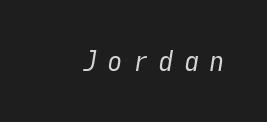
Q: Is the text bold? A: No.
Q: Is the text italic (slanted)? A: Yes, it leans right by about 9 degrees.
Q: Is the text underlined? A: No.
Q: Is the spacing between letters normal or unusually wide? A: Unusually wide.
Q: Width (condensed, normal, or wide)? A: Condensed.
Q: Stroke contrast? A: Low.
Q: x-height? A: Medium.
Q: Monospaced? A: Yes.
